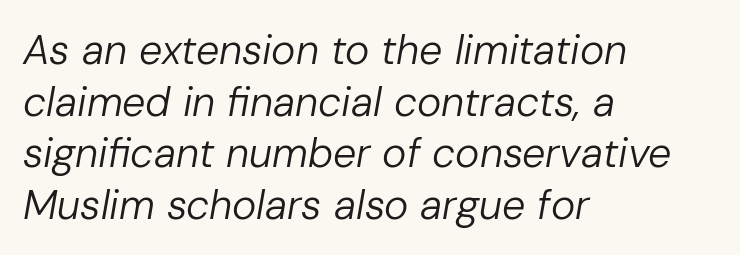
The image shows 41 px regular-weight type, italic (leaning right); set left-aligned, normal line spacing (1.26x), normal letter spacing, not underlined; low stroke contrast and a medium x-height.
